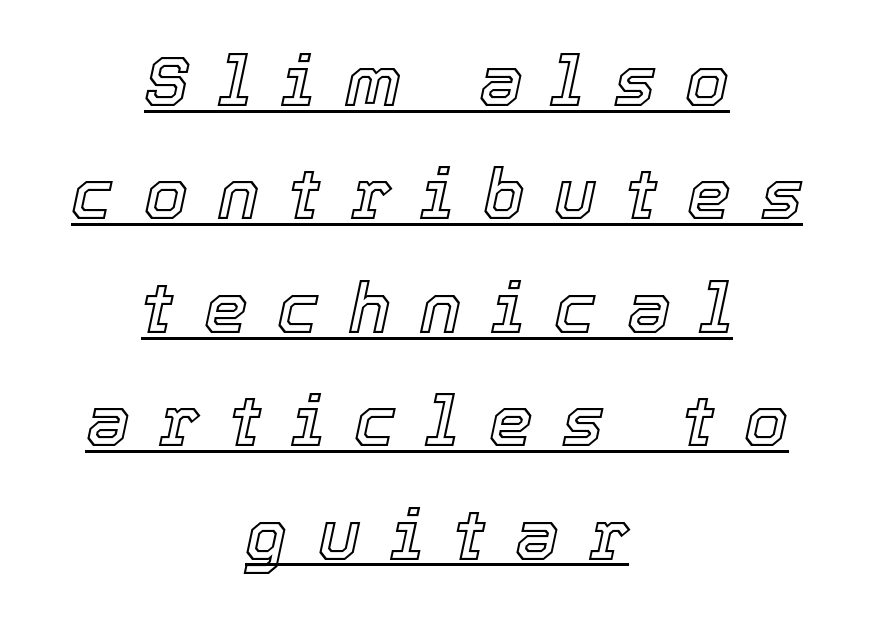
Q: Is the text italic (slanted)? A: Yes, it leans right by about 12 degrees.
Q: Is the text underlined? A: Yes.
Q: How is the paragraph aligned? A: Centered.
Q: Is the spacing between letters normal or unusually wide? A: Unusually wide.
Q: Is the spacing between lines tight, normal or loose? A: Normal.
Q: Width (condensed, normal, or wide)? A: Normal.
Q: x-height? A: Medium.
Q: Monospaced? A: No.
